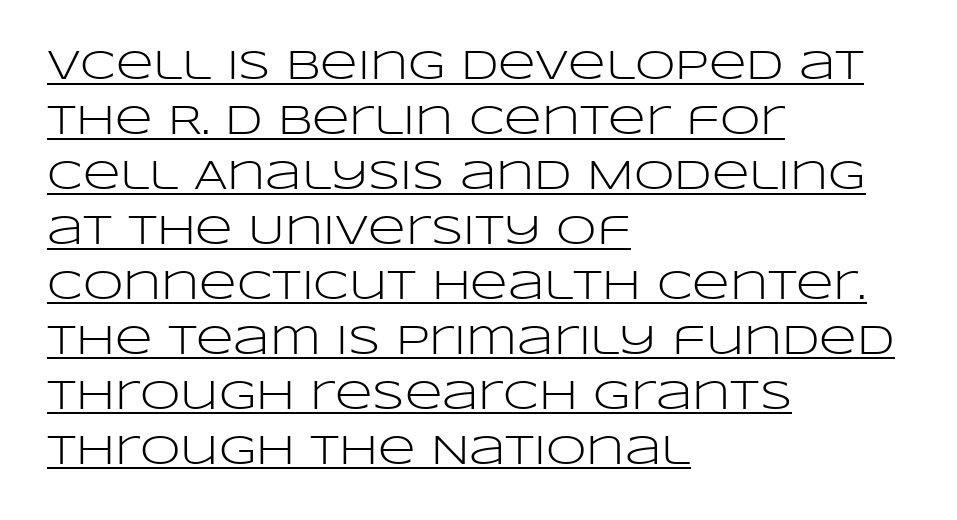
{"serif": "no", "italic": "no", "bold": "no", "weight": "light", "width": "wide", "stroke_contrast": "low", "x_height": "large", "monospaced": "no", "underline": "yes", "align": "left", "line_spacing": "normal", "line_spacing_ratio": 1.34, "letter_spacing": "normal", "letter_spacing_em": 0.0, "glyph_px": 41}
